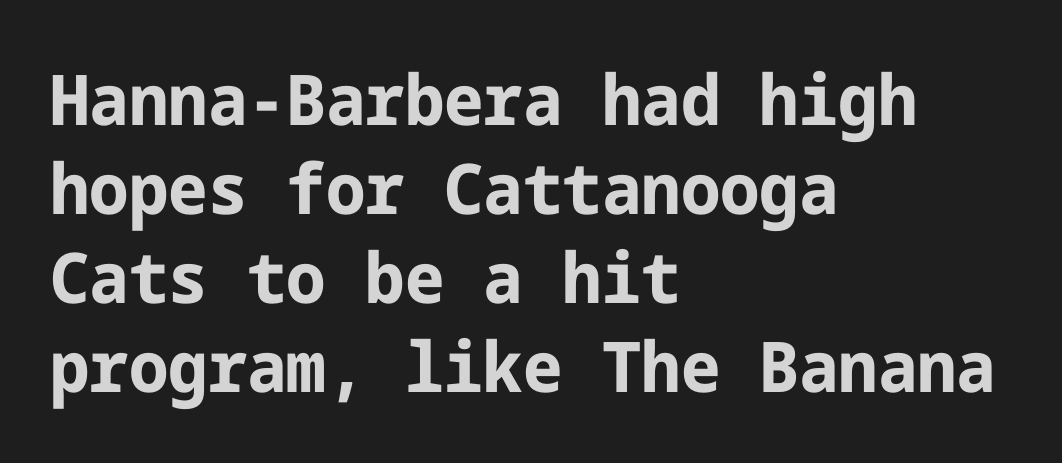
{"serif": "no", "italic": "no", "bold": "yes", "weight": "bold", "width": "normal", "stroke_contrast": "low", "x_height": "medium", "underline": "no", "align": "left", "line_spacing": "normal", "line_spacing_ratio": 1.27, "letter_spacing": "normal", "letter_spacing_em": 0.0, "glyph_px": 70}
